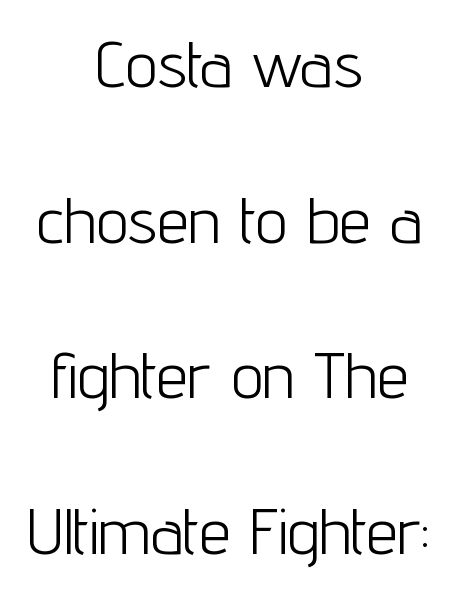
Here the designer chose a conventional face with non-uniform glyph widths. Visually the block forms a symmetrical silhouette, jagged on both flanks. To sum up the face: it is a sans, with no serifs. The strokes are not fattened; the text isn't bold.
